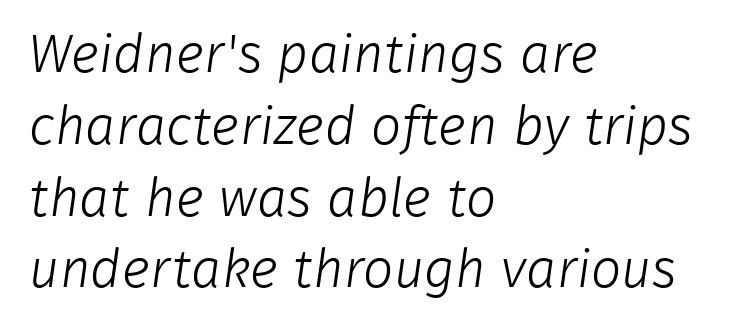
Q: Is the text bold? A: No.
Q: Is the typeface a serif or a sans-serif typeface? A: Sans-serif.
Q: Is the text underlined? A: No.
Q: How is the paragraph aligned? A: Left-aligned.
Q: Is the spacing between letters normal or unusually wide? A: Normal.
Q: Is the spacing between lines tight, normal or loose? A: Normal.
Q: Width (condensed, normal, or wide)? A: Normal.
Q: Stroke contrast? A: Low.
Q: x-height? A: Medium.
Q: Monospaced? A: No.
